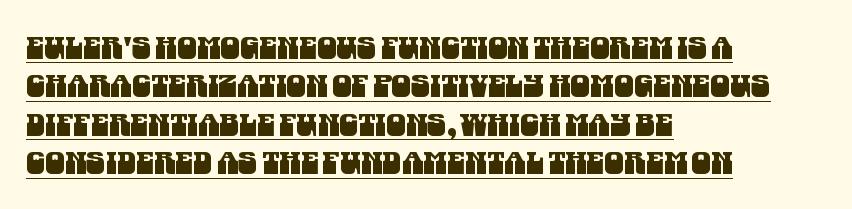
These characters rest on top of a visible drawn line. The setting favours the left margin, as ordinary paragraphs usually do. Looks like regular typesetting: each glyph gets only the width it needs. I'd call this a sans setting — the letters go barefoot. What stands out about the letter spacing? Nothing — it is the standard amount.
